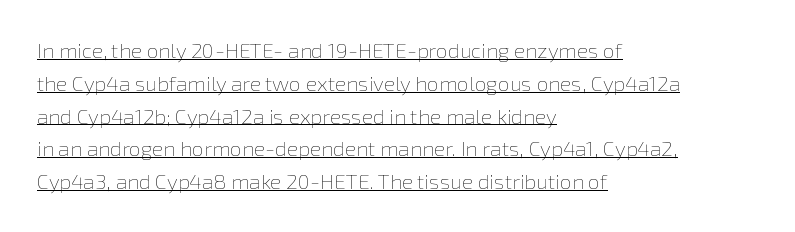
Q: Is the text bold? A: No.
Q: Is the text italic (slanted)? A: No, it is upright.
Q: Is the text underlined? A: Yes.
Q: How is the paragraph aligned? A: Left-aligned.
Q: Is the spacing between letters normal or unusually wide? A: Normal.
Q: Is the spacing between lines tight, normal or loose? A: Normal.
